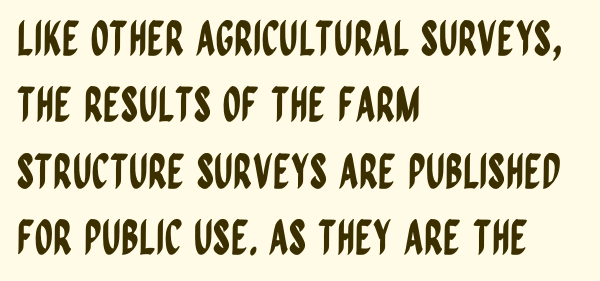
{"serif": "no", "italic": "no", "width": "condensed", "stroke_contrast": "low", "x_height": "large", "monospaced": "no", "underline": "no", "align": "left", "line_spacing": "normal", "line_spacing_ratio": 1.41, "letter_spacing": "normal", "letter_spacing_em": 0.0, "glyph_px": 47}
